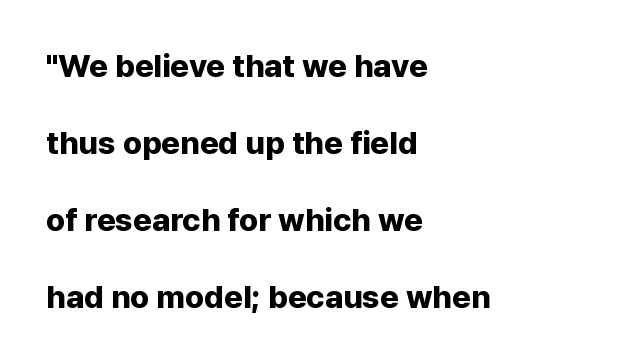
Q: Is the text bold? A: Yes.
Q: Is the text italic (slanted)? A: No, it is upright.
Q: Is the typeface a serif or a sans-serif typeface? A: Sans-serif.
Q: Is the text underlined? A: No.
Q: How is the paragraph aligned? A: Left-aligned.
Q: Is the spacing between letters normal or unusually wide? A: Normal.
Q: Is the spacing between lines tight, normal or loose? A: Loose.
Q: Width (condensed, normal, or wide)? A: Normal.
Q: Stroke contrast? A: Low.
Q: x-height? A: Medium.
Q: Monospaced? A: No.
